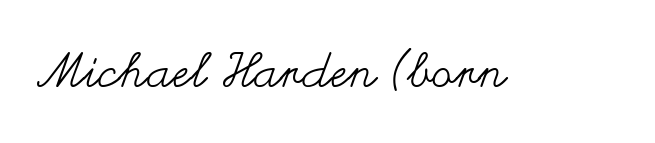
{"bold": "no", "weight": "regular", "width": "wide", "stroke_contrast": "medium", "x_height": "small", "monospaced": "no", "underline": "no", "letter_spacing": "normal", "letter_spacing_em": 0.0, "glyph_px": 48}
